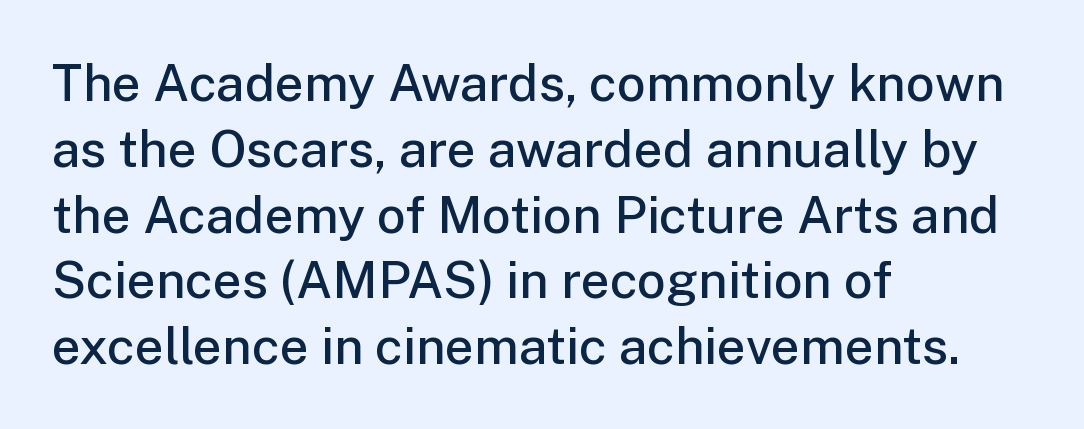
A student would call this left alignment; a typographer would say flush left, rag right. A roman cut, with each character standing at attention. This rendering features lettering with no underline. Proportional: the letters do not fall into vertical columns.
